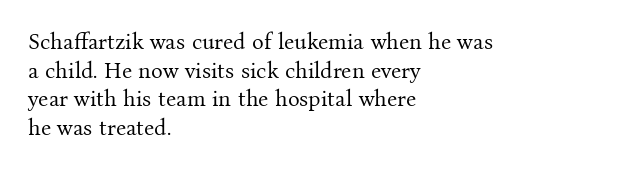
Q: Is the text bold? A: No.
Q: Is the text italic (slanted)? A: No, it is upright.
Q: Is the text underlined? A: No.
Q: How is the paragraph aligned? A: Left-aligned.
Q: Is the spacing between letters normal or unusually wide? A: Normal.
Q: Is the spacing between lines tight, normal or loose? A: Normal.
